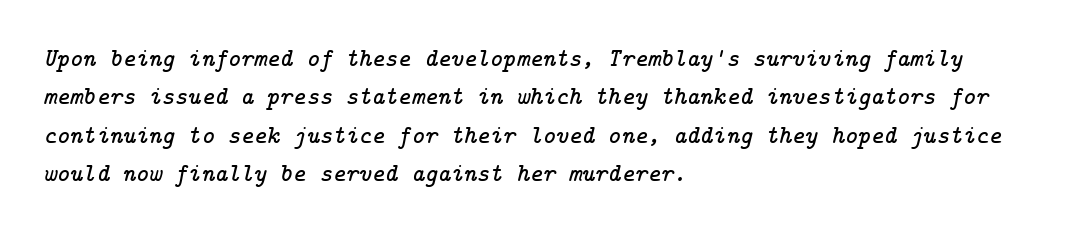
The image shows 25 px text type, italic (leaning right); set left-aligned, normal line spacing (1.54x), normal letter spacing, not underlined.
